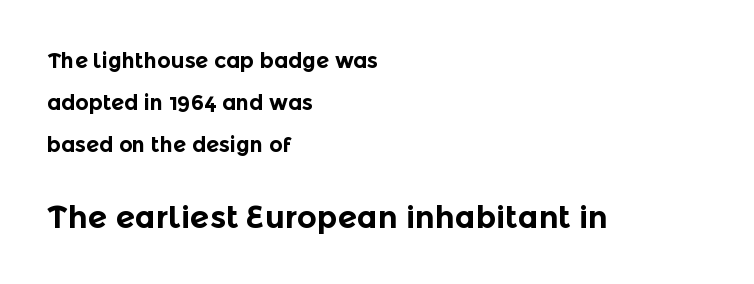
Alignment: flush left. Here the designer chose a conventional face with non-uniform glyph widths. The font's upright variant was chosen for this text. Bigger letters appear in the bottom chunk; the top chunk is reduced. The strip under each line holds only bare page.
